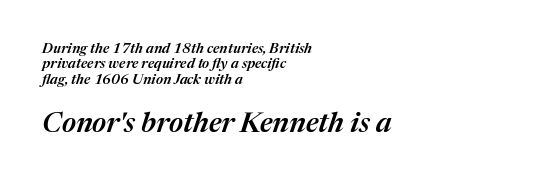
Typeset ragged right — the left edge is the straight one. Tall strokes in this sample are angled rather than plumb. The rendering uses natural spacing where letterforms have individual widths. Scale increases going downward across the two blocks. Words appear dense and cohesive because spacing is normal.
